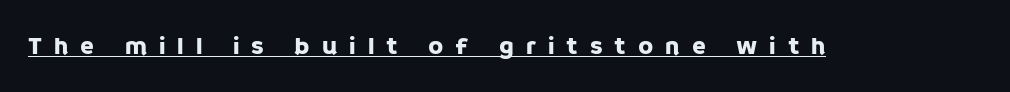
The image shows 25 px text type, upright; set unusually wide letter spacing (+0.48 em), underlined.
